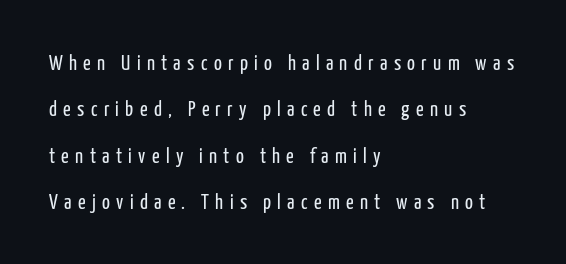
The image shows 21 px text type, upright; set left-aligned, loose line spacing (2.21x), unusually wide letter spacing (+0.3 em), not underlined.
